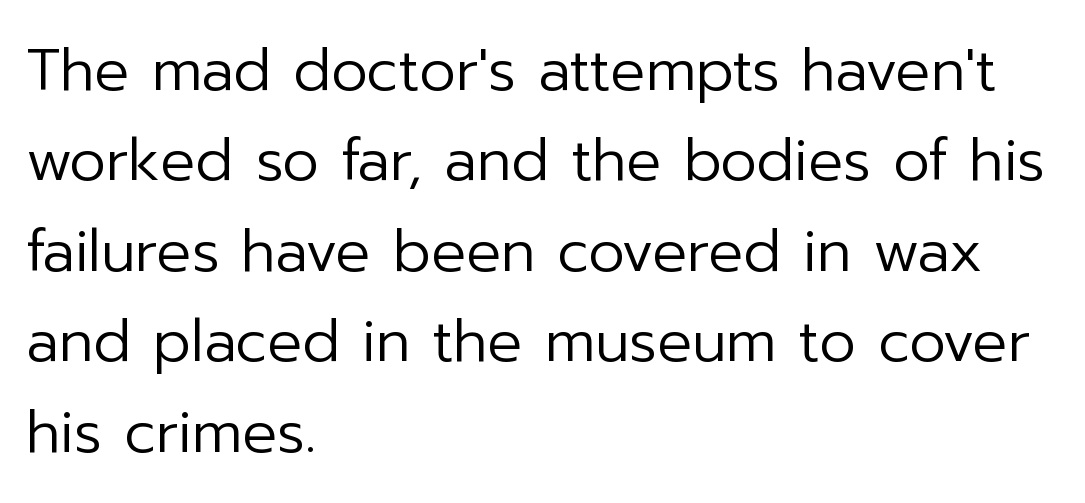
This rendering employs a face without finishing strokes, i.e., a sans-serif. The text block is weighted toward the left margin, trailing off unevenly rightward. Think standard paragraph weight, or any step lighter than that. Whoever set this chose a conventional vertical rhythm.
